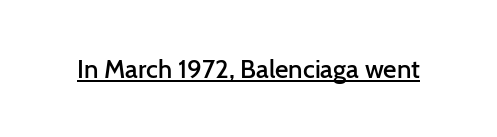
Q: Is the text bold? A: Semi-bold.
Q: Is the text italic (slanted)? A: No, it is upright.
Q: Is the text underlined? A: Yes.
Q: Is the spacing between letters normal or unusually wide? A: Normal.
